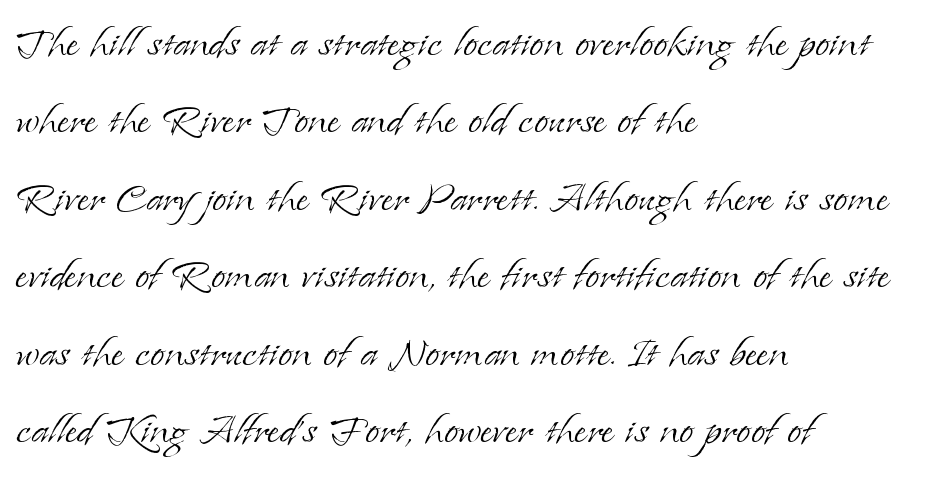
Q: Is the text bold? A: No.
Q: Is the text italic (slanted)? A: Yes.
Q: Is the typeface a serif or a sans-serif typeface? A: Serif.
Q: Is the text underlined? A: No.
Q: How is the paragraph aligned? A: Left-aligned.
Q: Is the spacing between letters normal or unusually wide? A: Normal.
Q: Is the spacing between lines tight, normal or loose? A: Normal.
Q: Width (condensed, normal, or wide)? A: Normal.
Q: Stroke contrast? A: Low.
Q: x-height? A: Small.
Q: Monospaced? A: No.
